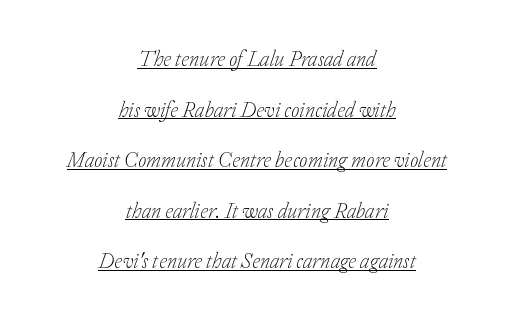
Q: Is the text bold? A: No.
Q: Is the text italic (slanted)? A: Yes, it leans right by about 20 degrees.
Q: Is the text underlined? A: Yes.
Q: How is the paragraph aligned? A: Centered.
Q: Is the spacing between letters normal or unusually wide? A: Normal.
Q: Is the spacing between lines tight, normal or loose? A: Loose.
